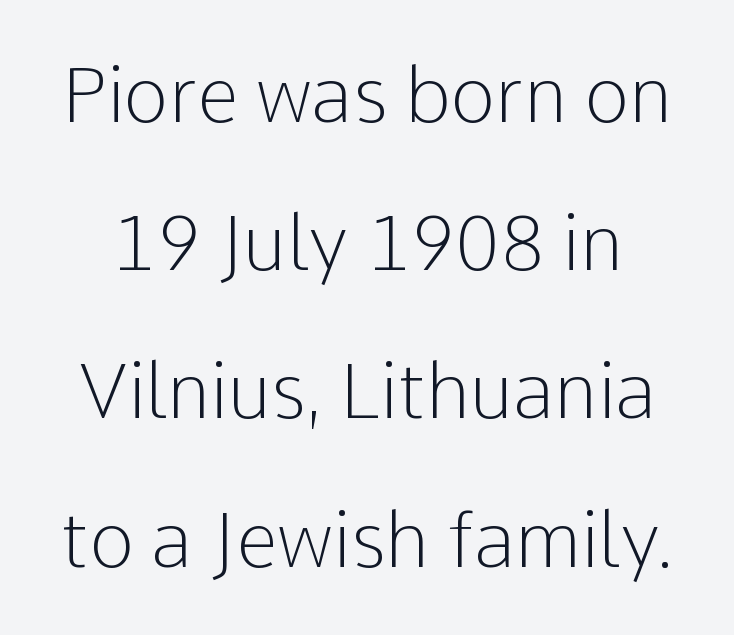
The image shows 76 px light sans-serif type, upright; set loose line spacing (1.95x), normal letter spacing, not underlined; low stroke contrast and a medium x-height.
